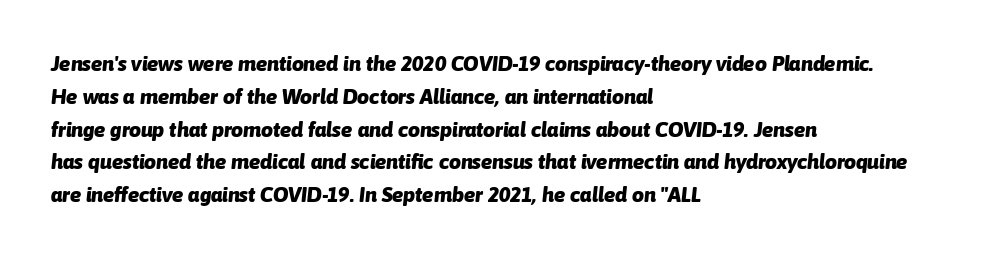
A dark, heavy texture on the line: the type is bold. A clean baseline with only descenders dipping below it. The block of text has a typical density, with ordinary space between rows. The lines in this sample share a left origin and differ only in where they stop.
